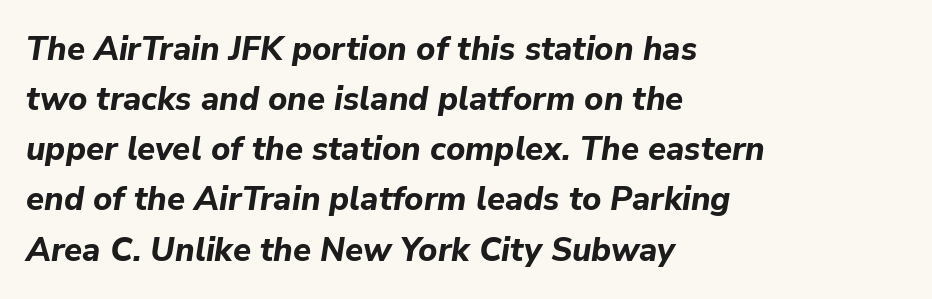
The image shows 33 px bold type, italic (leaning right); set left-aligned, normal line spacing (1.52x), normal letter spacing, not underlined; low stroke contrast and a medium x-height.
